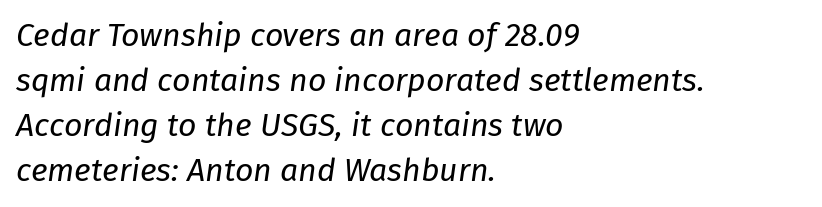
Q: Is the text bold? A: No.
Q: Is the text italic (slanted)? A: Yes, it leans right by about 8 degrees.
Q: Is the text underlined? A: No.
Q: How is the paragraph aligned? A: Left-aligned.
Q: Is the spacing between letters normal or unusually wide? A: Normal.
Q: Is the spacing between lines tight, normal or loose? A: Normal.
Q: Width (condensed, normal, or wide)? A: Normal.
Q: Stroke contrast? A: Low.
Q: x-height? A: Medium.
Q: Monospaced? A: No.
